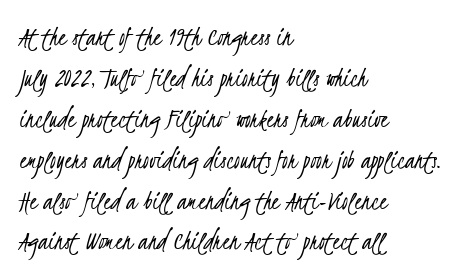
{"serif": "no", "bold": "no", "weight": "light", "width": "condensed", "stroke_contrast": "low", "x_height": "small", "monospaced": "no", "underline": "no", "align": "left", "line_spacing": "normal", "line_spacing_ratio": 1.41, "letter_spacing": "normal", "letter_spacing_em": 0.0, "glyph_px": 29}
